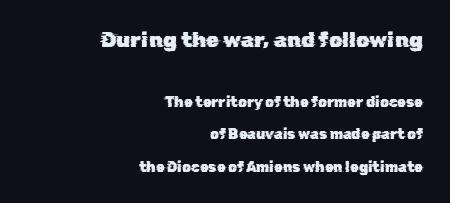
Leftover space on each line is placed entirely before the opening word. Size contrast runs from large at the top to small at the bottom. The type is set solid horizontally, with unmodified tracking. Rows of type keep a wide berth in the vertical direction. Check under the words: just untouched page.
